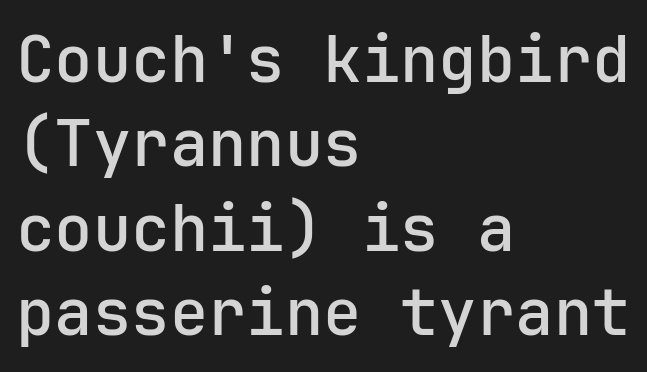
The rendering keeps characters at their native spacing. The rendering uses a moderate line-height, typical for paragraphs. The paragraph has a hard left edge and a soft right edge. Serifs: no, the terminals of the letterforms are clean. When letters stand straight like this, we call the style roman or upright.
